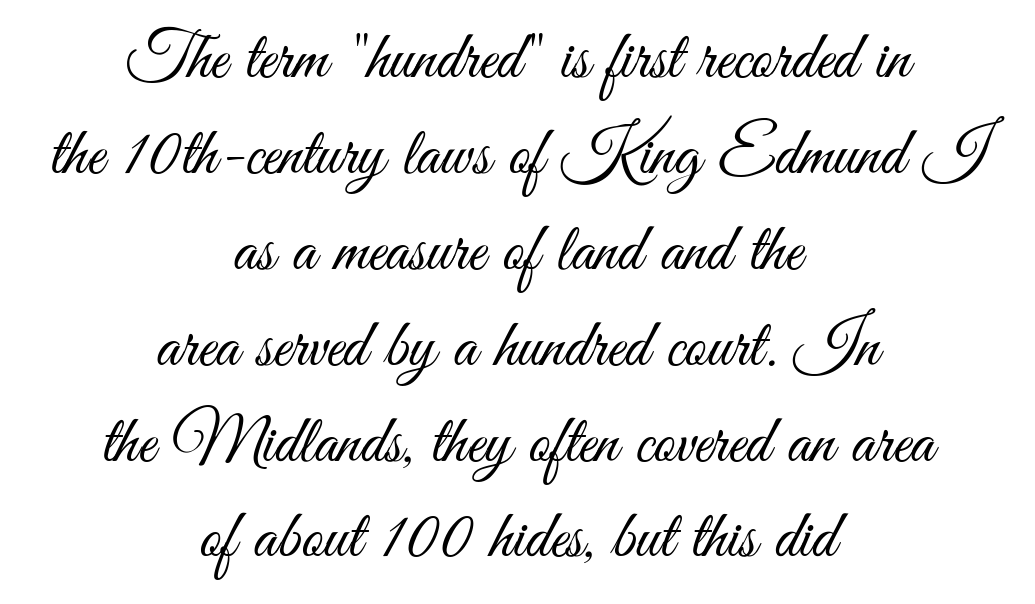
{"serif": "no", "bold": "no", "weight": "light", "width": "condensed", "stroke_contrast": "medium", "x_height": "small", "monospaced": "no", "underline": "no", "align": "center", "line_spacing": "normal", "line_spacing_ratio": 1.41, "letter_spacing": "normal", "letter_spacing_em": 0.0, "glyph_px": 68}
